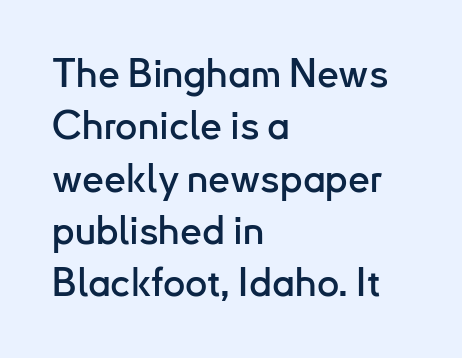
The image shows 39 px sans-serif type, upright; set left-aligned, normal line spacing (1.34x), normal letter spacing, not underlined; low stroke contrast and a small x-height.
